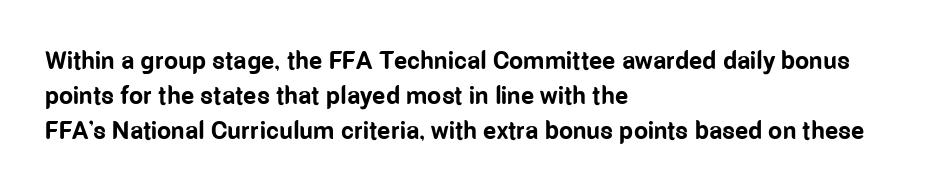
Q: Is the text bold? A: Yes.
Q: Is the text italic (slanted)? A: No, it is upright.
Q: Is the text underlined? A: No.
Q: How is the paragraph aligned? A: Left-aligned.
Q: Is the spacing between letters normal or unusually wide? A: Normal.
Q: Is the spacing between lines tight, normal or loose? A: Normal.
